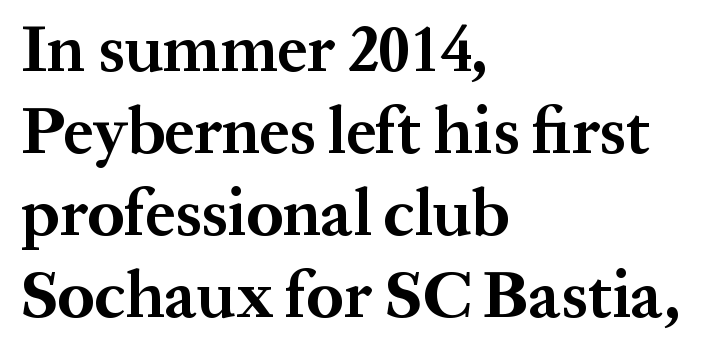
Q: Is the text bold? A: Yes.
Q: Is the text italic (slanted)? A: No, it is upright.
Q: Is the typeface a serif or a sans-serif typeface? A: Serif.
Q: Is the text underlined? A: No.
Q: How is the paragraph aligned? A: Left-aligned.
Q: Is the spacing between letters normal or unusually wide? A: Normal.
Q: Width (condensed, normal, or wide)? A: Normal.
Q: Stroke contrast? A: Medium.
Q: x-height? A: Medium.
Q: Monospaced? A: No.
